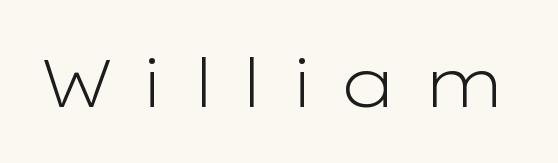
The image shows 68 px light, wide sans-serif type, upright; set unusually wide letter spacing (+0.34 em), not underlined; low stroke contrast and a medium x-height.
